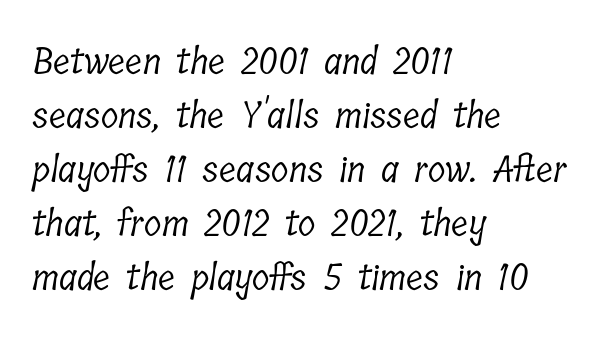
The image shows 36 px light, condensed serif type; set left-aligned, normal line spacing (1.5x), normal letter spacing, not underlined; low stroke contrast and a medium x-height.
